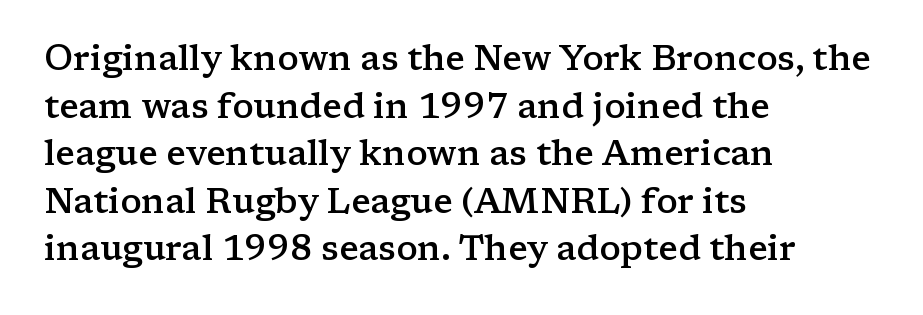
Is there any slant? The stems are plumb. Successive baselines arrive at the customary interval. This is the in-between weight designers call semibold or demi. Tracking here is standard; glyphs follow each other at the usual distance. A classic flush-left, rag-right setting is used for this passage. Does the type have serifs? Yes, each stem ends in a small foot.
